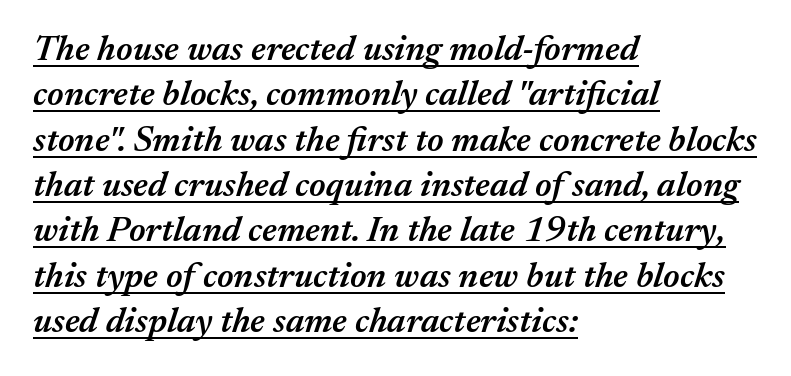
A rule runs beneath these lines of type. Varying glyph widths throughout — classic text-font behaviour. Compared with a centered layout, this one pins lines to the left instead. I'd describe the lettering as semibold — firm but not a full bold.
